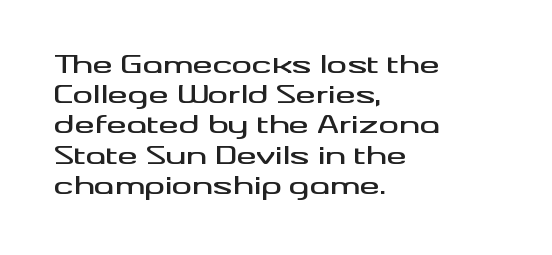
Q: Is the text italic (slanted)? A: No, it is upright.
Q: Is the text underlined? A: No.
Q: How is the paragraph aligned? A: Left-aligned.
Q: Is the spacing between letters normal or unusually wide? A: Normal.
